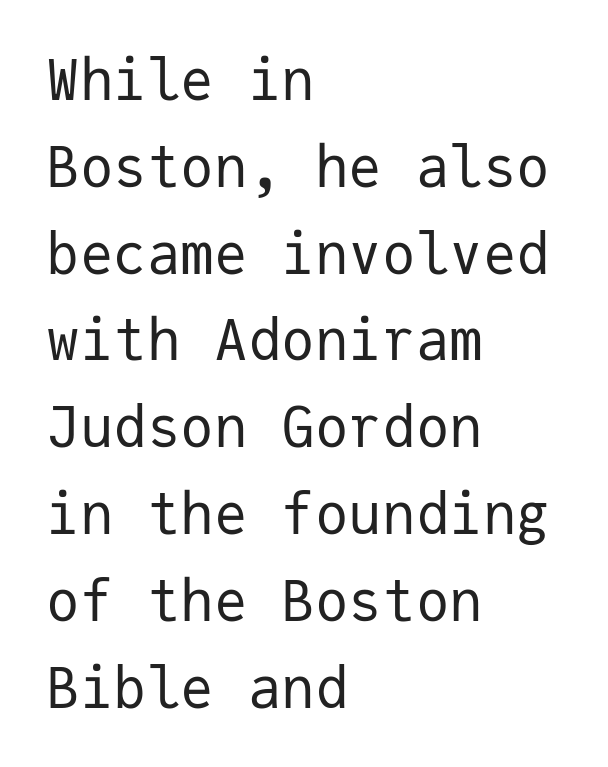
The image shows 56 px regular-weight sans-serif type, upright, monospaced; set left-aligned, normal line spacing (1.55x), normal letter spacing, not underlined; low stroke contrast and a medium x-height.
